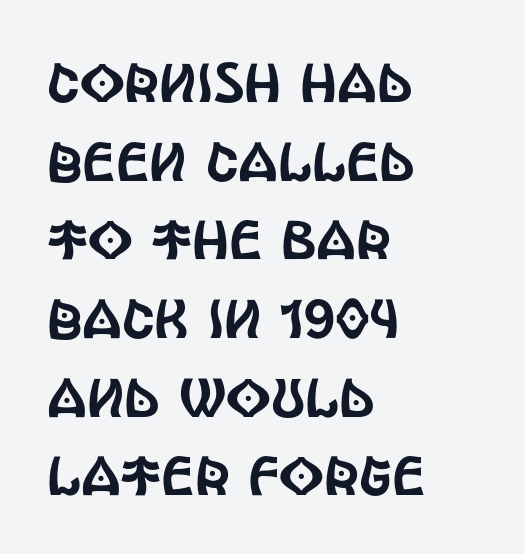
Q: Is the text italic (slanted)? A: No, it is upright.
Q: Is the typeface a serif or a sans-serif typeface? A: Sans-serif.
Q: Is the text underlined? A: No.
Q: How is the paragraph aligned? A: Left-aligned.
Q: Is the spacing between letters normal or unusually wide? A: Normal.
Q: Is the spacing between lines tight, normal or loose? A: Normal.
Q: Width (condensed, normal, or wide)? A: Condensed.
Q: x-height? A: Large.
Q: Monospaced? A: No.
